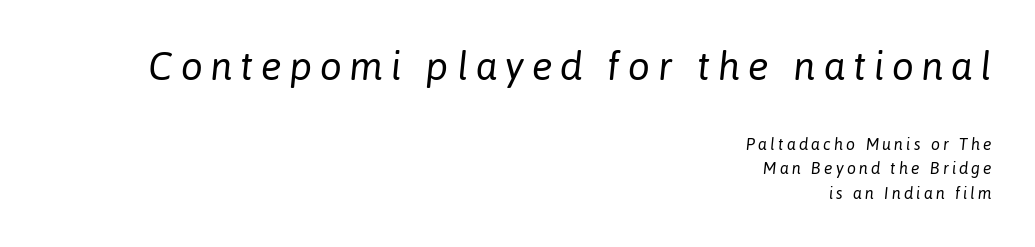
The first block has been scaled up relative to the second. Students, note that the glyphs here are deliberately spaced far apart. The lines sit at an ordinary, default distance from one another. The letterforms sit at book weight or below. Tall strokes in this sample are angled rather than plumb. The compositor pushed each line to the right boundary.
